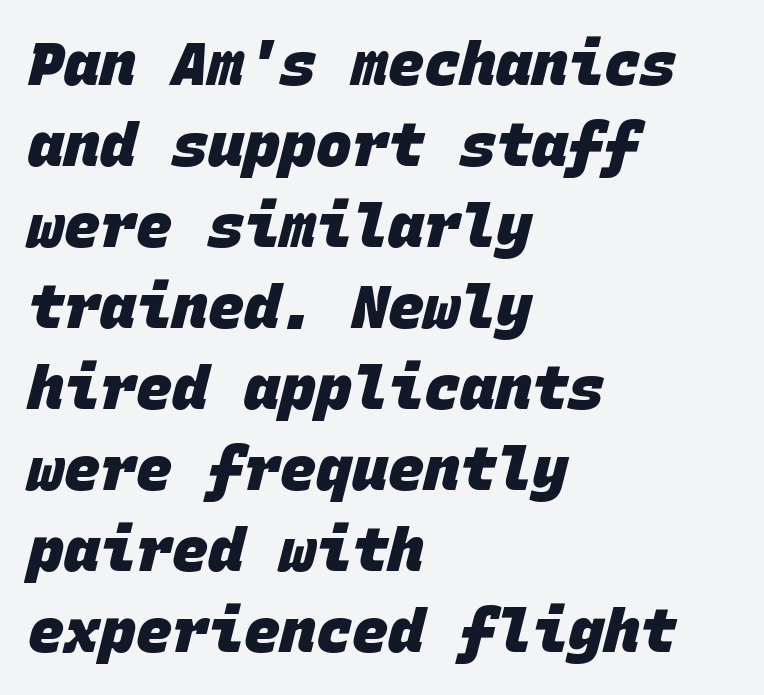
Here the designer chose a console-style face with uniform glyph widths. Evenly set lines give the paragraph a standard silhouette. One-word summary of the alignment: left. Tracking here is standard; glyphs follow each other at the usual distance. Quick note: underline off.
